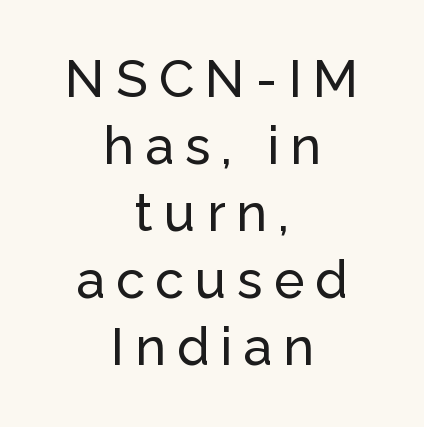
Spacing verdict: proportional, widths tailored to each character. Typographically, this falls in the sans-serif category. This rendering uses center alignment, leaving both contours irregular but symmetric. Bare-footed words on every line.
